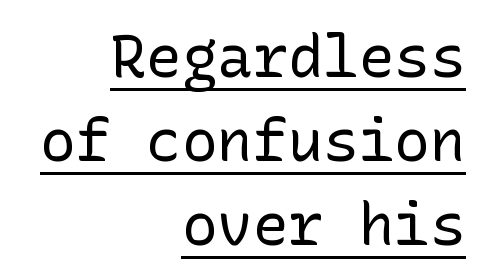
The typeface chosen for these lines omits serifs. The weight would be labelled regular, book, light, or lighter still. The block of text has a typical density, with ordinary space between rows. Leftover space on each line is placed entirely before the opening word.
